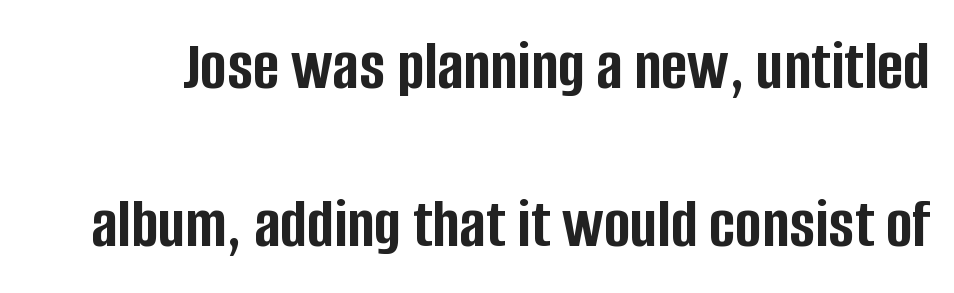
The image shows 71 px semibold, condensed sans-serif type, upright; set loose line spacing (2.23x), normal letter spacing, not underlined; low stroke contrast and a large x-height.
